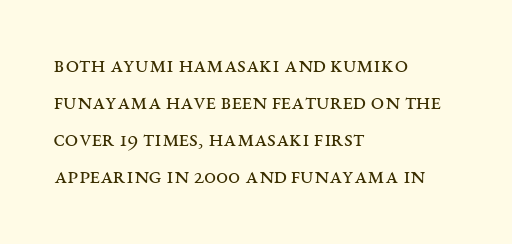
{"italic": "no", "bold": "no", "underline": "no", "align": "left", "line_spacing": "normal", "line_spacing_ratio": 1.54, "letter_spacing": "normal", "letter_spacing_em": 0.0, "glyph_px": 24}
